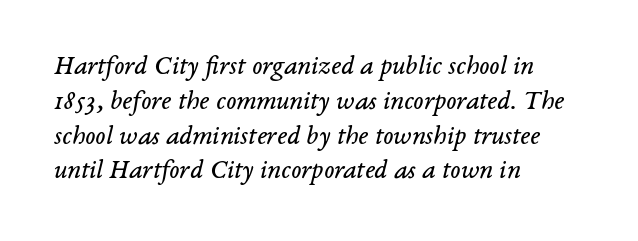
Q: Is the text bold? A: No.
Q: Is the text italic (slanted)? A: Yes, it leans right by about 14 degrees.
Q: Is the text underlined? A: No.
Q: How is the paragraph aligned? A: Left-aligned.
Q: Is the spacing between letters normal or unusually wide? A: Normal.
Q: Is the spacing between lines tight, normal or loose? A: Normal.
